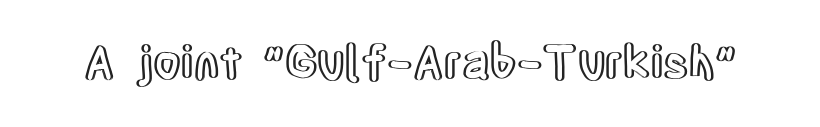
The image shows 45 px condensed type, upright; set normal letter spacing, not underlined; a large x-height.
